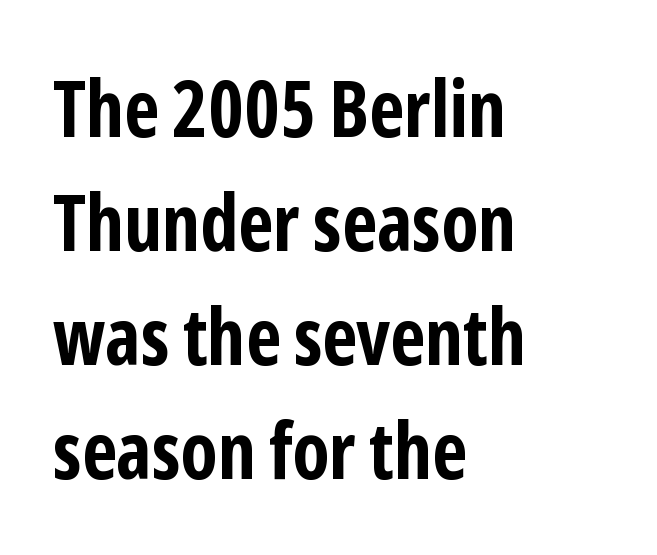
The image shows 78 px bold, condensed sans-serif type, upright; set left-aligned, normal line spacing (1.46x), normal letter spacing, not underlined; low stroke contrast and a medium x-height.
